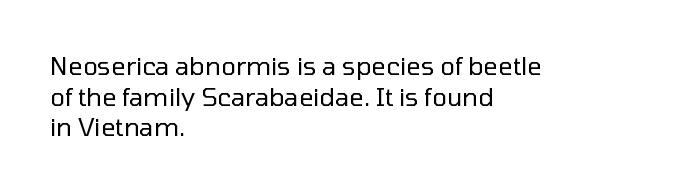
Q: Is the text bold? A: No.
Q: Is the text italic (slanted)? A: No, it is upright.
Q: Is the text underlined? A: No.
Q: How is the paragraph aligned? A: Left-aligned.
Q: Is the spacing between letters normal or unusually wide? A: Normal.
